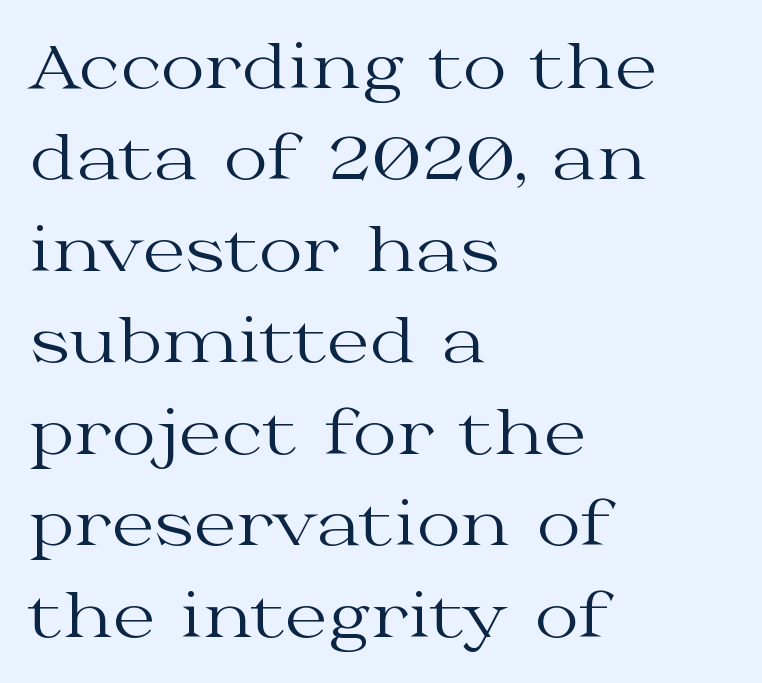
{"serif": "yes", "italic": "no", "bold": "no", "weight": "regular", "width": "wide", "stroke_contrast": "medium", "x_height": "medium", "monospaced": "no", "underline": "no", "align": "left", "line_spacing": "normal", "line_spacing_ratio": 1.5, "letter_spacing": "normal", "letter_spacing_em": 0.0, "glyph_px": 61}
